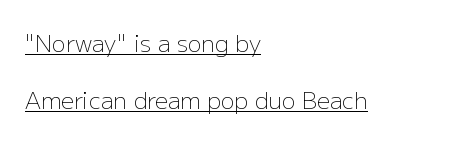
A student would call this left alignment; a typographer would say flush left, rag right. Designer's note — italics off, roman on. Honestly, the underline is the first thing you notice here. Think standard paragraph weight, or any step lighter than that. What's the leading like? Stretched, with rows far apart.
